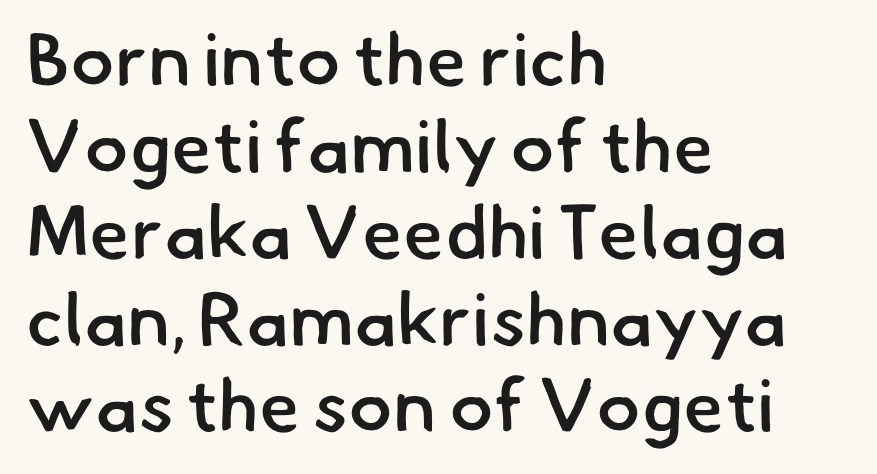
{"serif": "no", "bold": "semi", "weight": "semibold", "width": "normal", "stroke_contrast": "low", "x_height": "small", "monospaced": "no", "underline": "no", "align": "left", "line_spacing_ratio": 1.17, "letter_spacing": "normal", "letter_spacing_em": 0.0, "glyph_px": 74}
